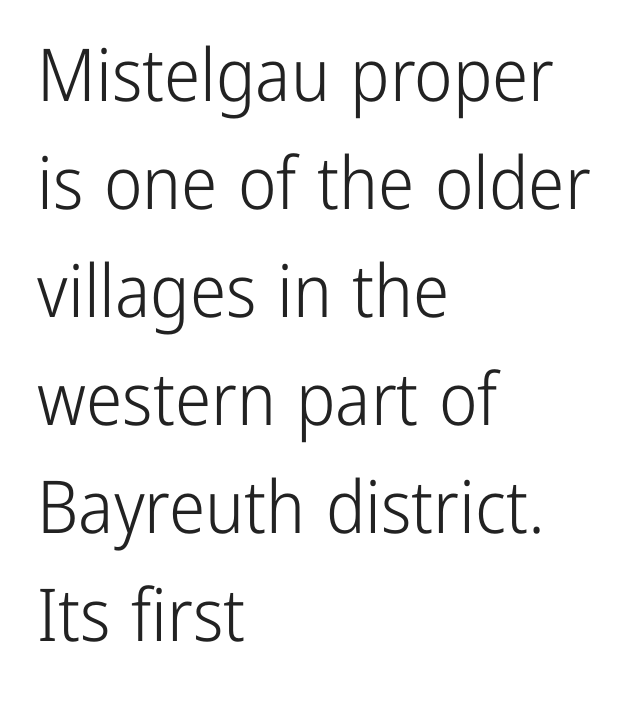
The image shows 73 px light, condensed sans-serif type, upright; set left-aligned, normal line spacing (1.48x), normal letter spacing, not underlined; low stroke contrast and a medium x-height.
